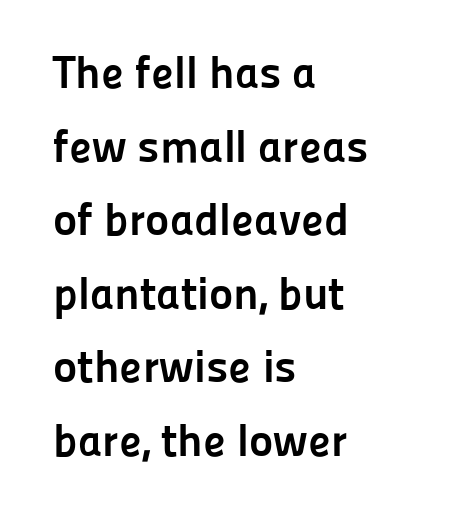
The image shows 46 px semibold sans-serif type, upright; set left-aligned, normal line spacing (1.6x), normal letter spacing, not underlined; low stroke contrast and a medium x-height.
